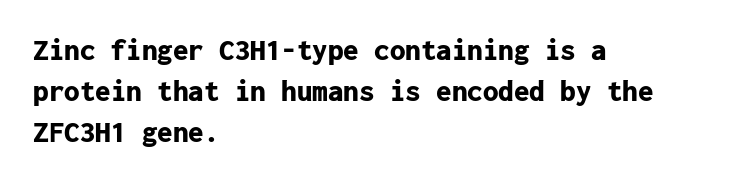
The image shows 31 px bold sans-serif type, upright, monospaced; set left-aligned, normal line spacing (1.32x), normal letter spacing, not underlined; low stroke contrast and a medium x-height.
